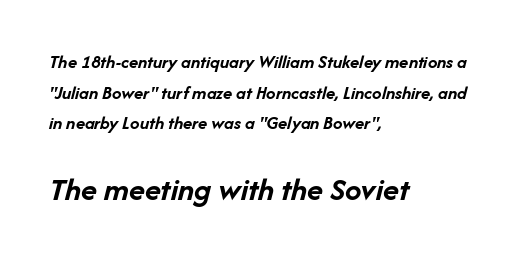
Q: Is the text bold? A: Yes.
Q: Is the text italic (slanted)? A: Yes, it leans right by about 14 degrees.
Q: Is the text underlined? A: No.
Q: How is the paragraph aligned? A: Left-aligned.
Q: Is the spacing between letters normal or unusually wide? A: Normal.
Q: Is the spacing between lines tight, normal or loose? A: Normal.
Q: Which block of text is set in a larger size, the first (top) or the second (bottom)? A: The second (bottom) one.
Q: Width (condensed, normal, or wide)? A: Normal.
Q: Stroke contrast? A: Low.
Q: x-height? A: Medium.
Q: Monospaced? A: No.
